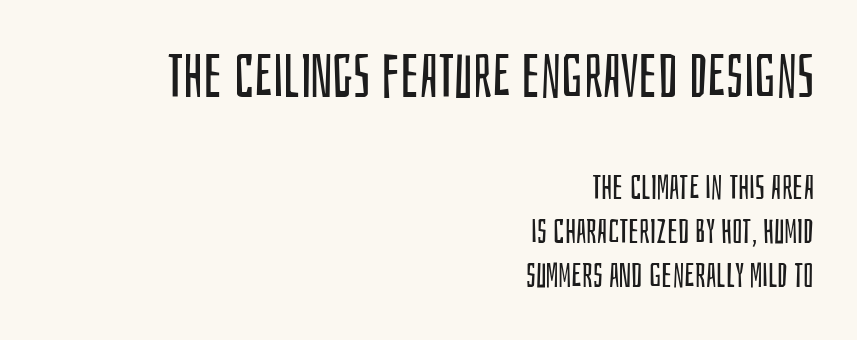
The image shows 60 px regular-weight, condensed sans-serif type, upright; set right-aligned, normal line spacing (1.29x), normal letter spacing, not underlined; the first (top) block is 1.76x larger; low stroke contrast and a large x-height.
